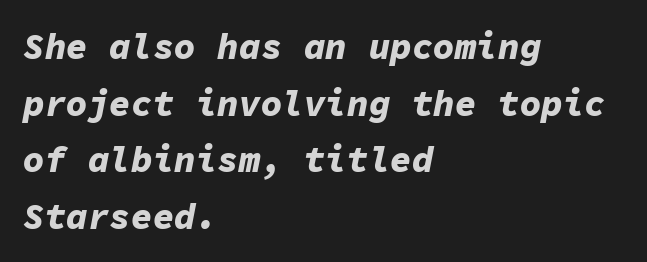
The image shows 36 px bold type, italic (leaning right), monospaced; set left-aligned, normal line spacing (1.57x), normal letter spacing, not underlined; low stroke contrast and a medium x-height.
